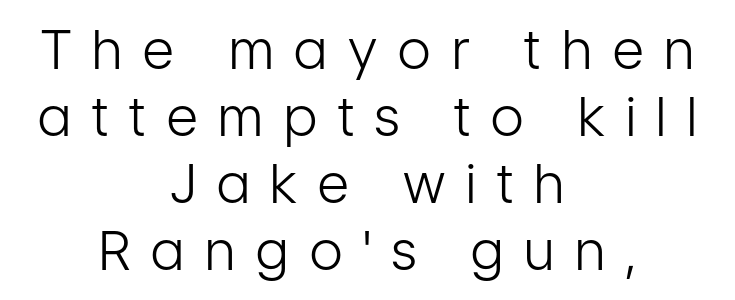
Q: Is the text bold? A: No.
Q: Is the text italic (slanted)? A: No, it is upright.
Q: Is the typeface a serif or a sans-serif typeface? A: Sans-serif.
Q: Is the text underlined? A: No.
Q: How is the paragraph aligned? A: Centered.
Q: Is the spacing between letters normal or unusually wide? A: Unusually wide.
Q: Width (condensed, normal, or wide)? A: Condensed.
Q: Stroke contrast? A: Low.
Q: x-height? A: Medium.
Q: Monospaced? A: No.
